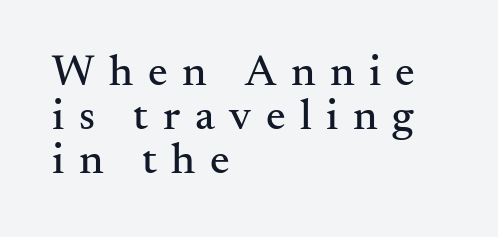
{"serif": "yes", "italic": "no", "width": "normal", "stroke_contrast": "medium", "x_height": "small", "monospaced": "no", "underline": "no", "align": "left", "line_spacing": "tight", "line_spacing_ratio": 1.0, "letter_spacing": "wide", "letter_spacing_em": 0.33, "glyph_px": 44}
